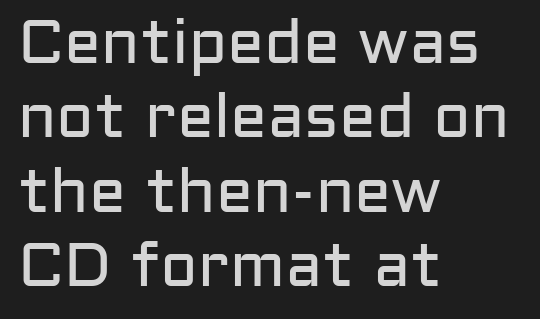
Q: Is the text bold? A: No.
Q: Is the text italic (slanted)? A: No, it is upright.
Q: Is the typeface a serif or a sans-serif typeface? A: Sans-serif.
Q: Is the text underlined? A: No.
Q: How is the paragraph aligned? A: Left-aligned.
Q: Is the spacing between letters normal or unusually wide? A: Normal.
Q: Width (condensed, normal, or wide)? A: Normal.
Q: Stroke contrast? A: Low.
Q: x-height? A: Medium.
Q: Monospaced? A: No.
